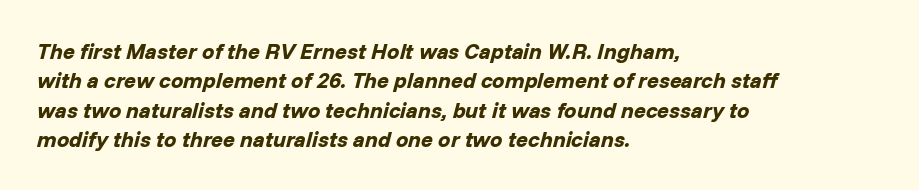
Type without underlining. Is the block centered? No — it sits flush against the left margin. Letter spacing: default. Students, observe: this is what conventionally led text looks like. Italic: yes, the glyphs are oblique.
